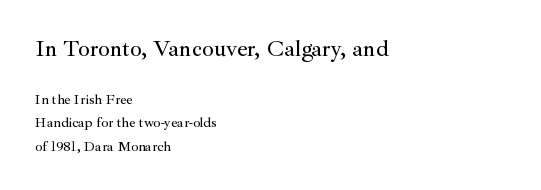
Q: Is the text italic (slanted)? A: No, it is upright.
Q: Is the text underlined? A: No.
Q: How is the paragraph aligned? A: Left-aligned.
Q: Is the spacing between letters normal or unusually wide? A: Normal.
Q: Is the spacing between lines tight, normal or loose? A: Normal.
Q: Which block of text is set in a larger size, the first (top) or the second (bottom)? A: The first (top) one.
